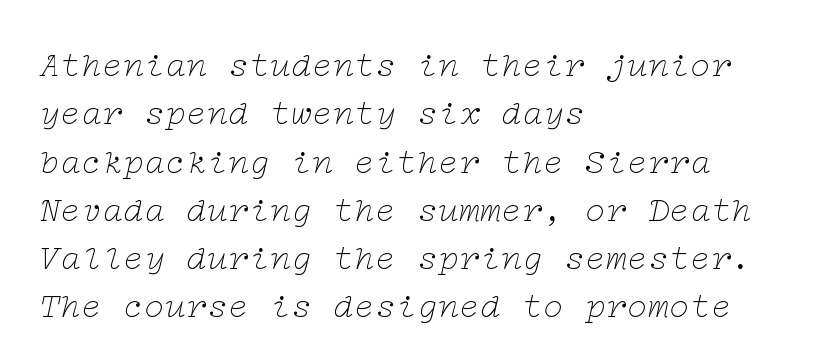
The image shows 35 px thin, wide serif type, italic (leaning right); set left-aligned, normal line spacing (1.38x), normal letter spacing, not underlined; low stroke contrast and a medium x-height.
